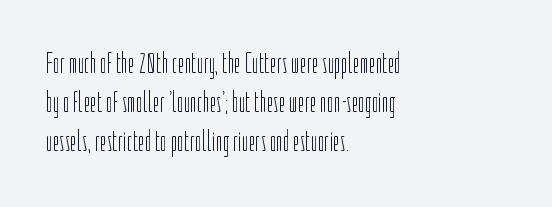
{"serif": "no", "italic": "no", "bold": "no", "weight": "light", "width": "condensed", "stroke_contrast": "low", "x_height": "medium", "monospaced": "no", "underline": "no", "align": "left", "line_spacing": "normal", "line_spacing_ratio": 1.35, "letter_spacing": "normal", "letter_spacing_em": 0.0, "glyph_px": 29}
